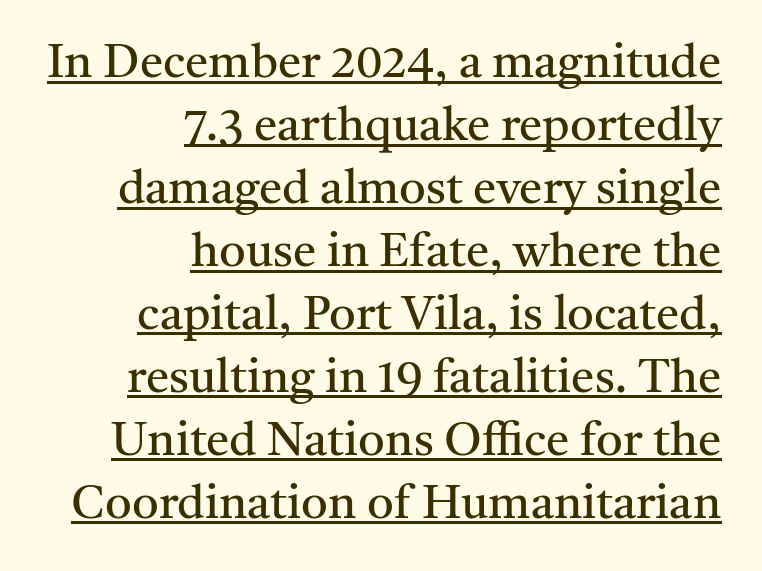
Q: Is the text bold? A: No.
Q: Is the text italic (slanted)? A: No, it is upright.
Q: Is the typeface a serif or a sans-serif typeface? A: Serif.
Q: Is the text underlined? A: Yes.
Q: How is the paragraph aligned? A: Right-aligned.
Q: Is the spacing between letters normal or unusually wide? A: Normal.
Q: Is the spacing between lines tight, normal or loose? A: Normal.
Q: Width (condensed, normal, or wide)? A: Normal.
Q: Stroke contrast? A: Medium.
Q: x-height? A: Medium.
Q: Monospaced? A: No.
